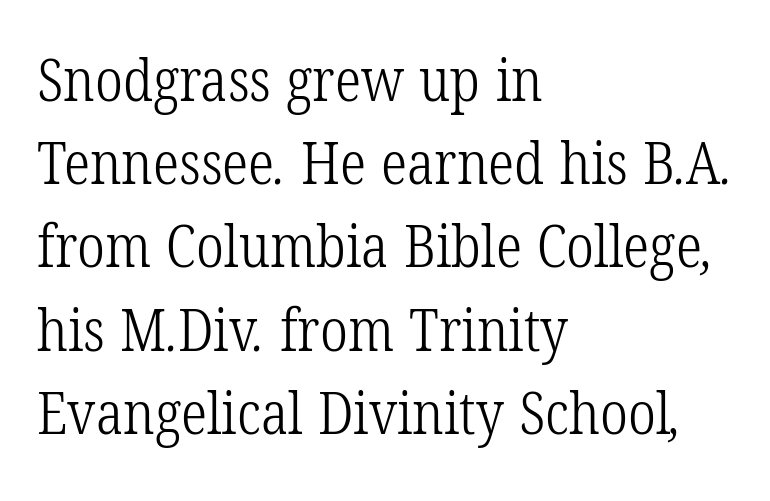
{"serif": "yes", "bold": "no", "weight": "light", "width": "condensed", "stroke_contrast": "low", "x_height": "medium", "monospaced": "no", "underline": "no", "align": "left", "line_spacing": "normal", "line_spacing_ratio": 1.41, "letter_spacing": "normal", "letter_spacing_em": 0.0, "glyph_px": 59}
